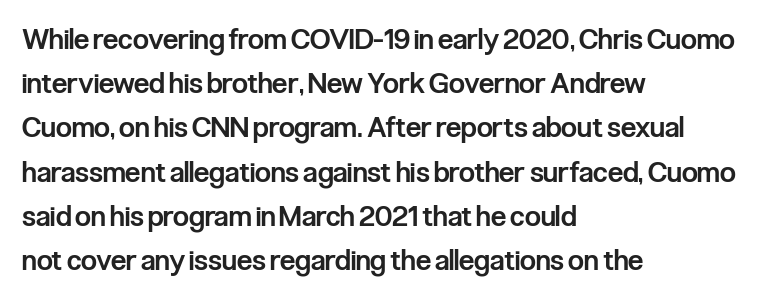
Characters follow at the spacing the type designer built in. Letterform terminals end flat and unadorned throughout the passage. Each letter keeps its own natural width here, so spacing adapts to shape. Letters rest on an invisible, unmarked baseline.
